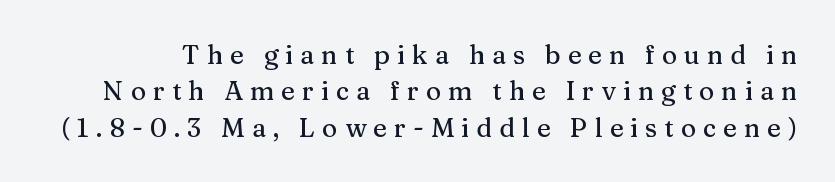
The image shows 26 px text type, upright; set normal line spacing (1.4x), unusually wide letter spacing (+0.27 em), not underlined.
